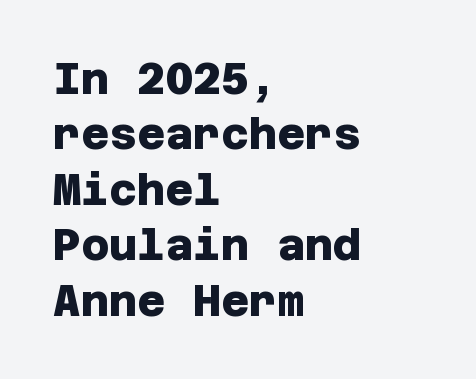
{"serif": "no", "bold": "yes", "weight": "heavy", "width": "normal", "stroke_contrast": "low", "x_height": "large", "underline": "no", "align": "left", "line_spacing": "normal", "line_spacing_ratio": 1.29, "letter_spacing": "normal", "letter_spacing_em": 0.0, "glyph_px": 43}
